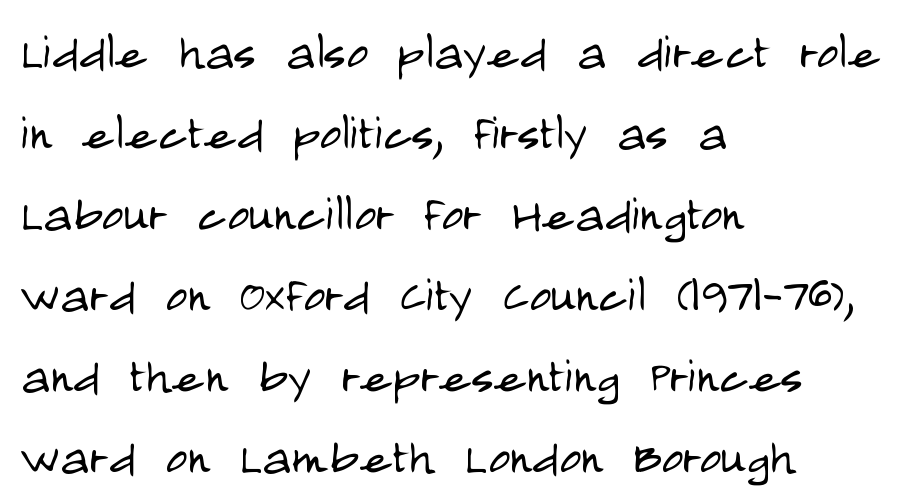
Vertical spacing — default. Looks like regular typesetting: each glyph gets only the width it needs. Which margin do the lines hug? The left one — the right edge is uneven. No extra tracking has been applied to these lines. No chunkiness to these letters — they're not bold. Is there any slant? The stems are plumb.
